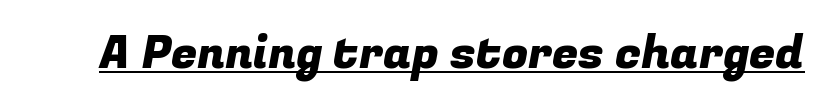
Q: Is the typeface a serif or a sans-serif typeface? A: Sans-serif.
Q: Is the text underlined? A: Yes.
Q: Is the spacing between letters normal or unusually wide? A: Normal.
Q: Width (condensed, normal, or wide)? A: Normal.
Q: Stroke contrast? A: Low.
Q: x-height? A: Medium.
Q: Monospaced? A: No.
